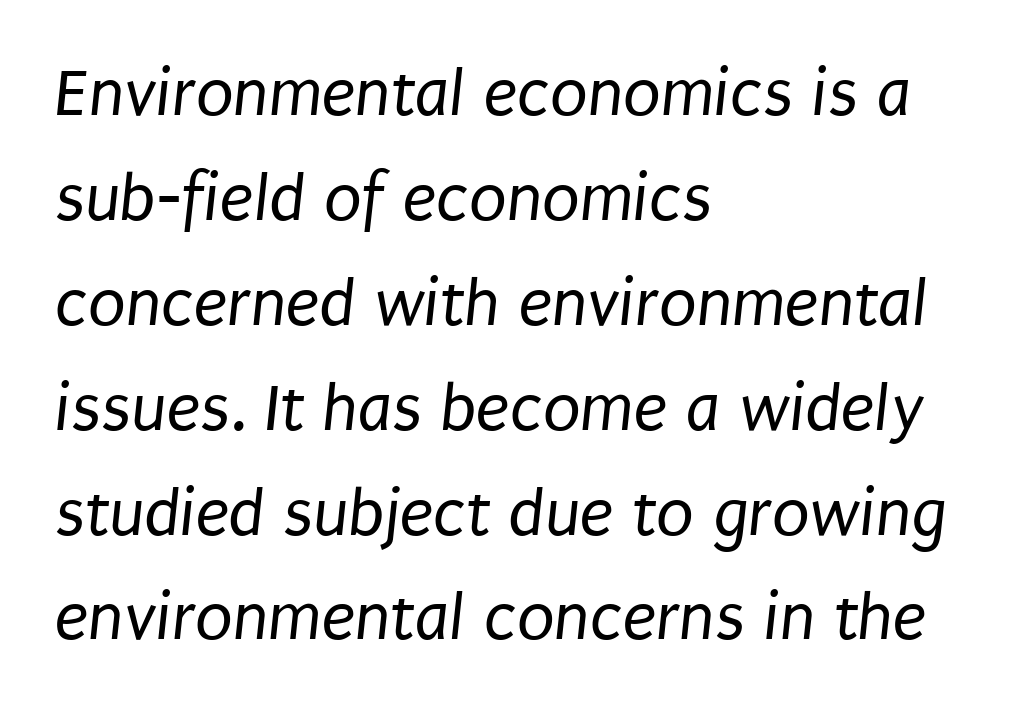
{"serif": "no", "bold": "no", "weight": "regular", "width": "condensed", "stroke_contrast": "low", "x_height": "large", "monospaced": "no", "underline": "no", "align": "left", "line_spacing": "normal", "line_spacing_ratio": 1.52, "letter_spacing": "normal", "letter_spacing_em": 0.0, "glyph_px": 69}
